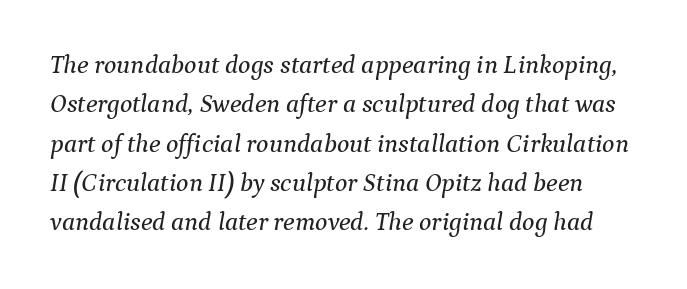
No word sits above an underline. The gaps between neighbouring characters are ordinary and unremarkable. The letters are slanted; this is an italic face. Is there much room between lines? A standard amount, neither cramped nor airy.
